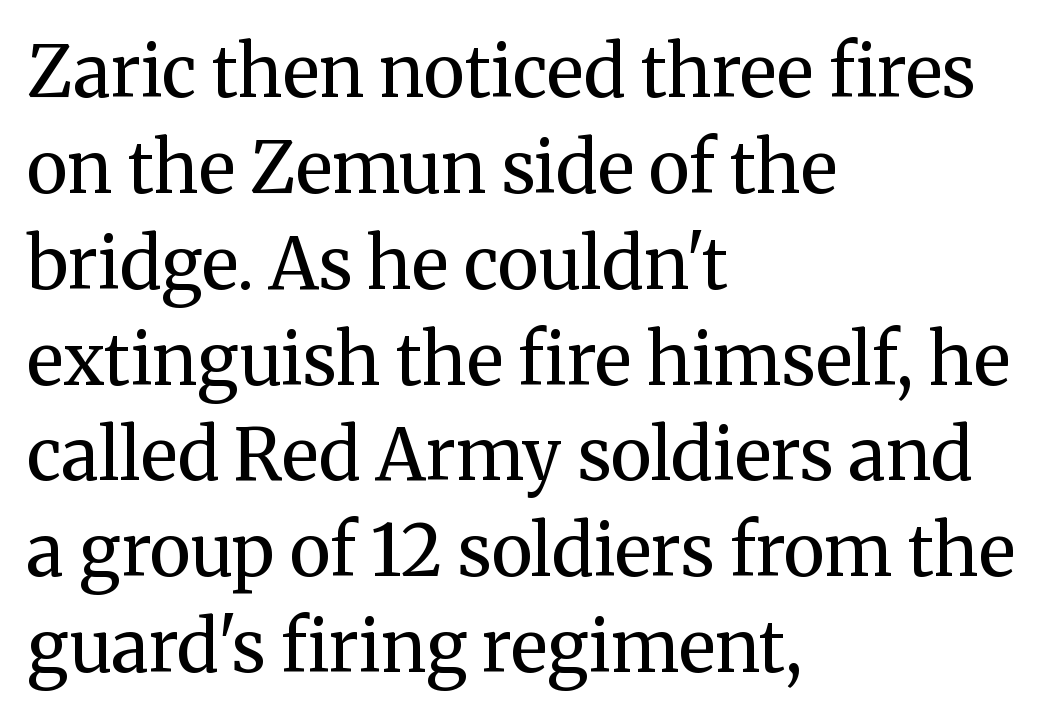
Q: Is the text bold? A: No.
Q: Is the text italic (slanted)? A: No, it is upright.
Q: Is the typeface a serif or a sans-serif typeface? A: Serif.
Q: Is the text underlined? A: No.
Q: How is the paragraph aligned? A: Left-aligned.
Q: Is the spacing between letters normal or unusually wide? A: Normal.
Q: Is the spacing between lines tight, normal or loose? A: Normal.
Q: Width (condensed, normal, or wide)? A: Normal.
Q: Stroke contrast? A: Medium.
Q: x-height? A: Medium.
Q: Monospaced? A: No.
